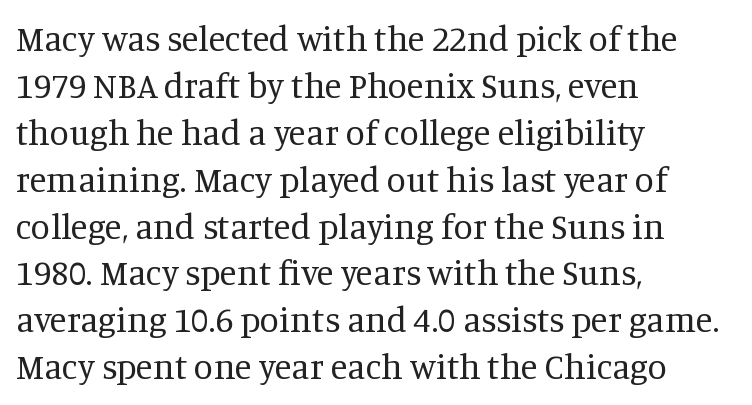
Q: Is the text bold? A: No.
Q: Is the text italic (slanted)? A: No, it is upright.
Q: Is the typeface a serif or a sans-serif typeface? A: Serif.
Q: Is the text underlined? A: No.
Q: How is the paragraph aligned? A: Left-aligned.
Q: Is the spacing between letters normal or unusually wide? A: Normal.
Q: Is the spacing between lines tight, normal or loose? A: Normal.
Q: Width (condensed, normal, or wide)? A: Normal.
Q: Stroke contrast? A: Medium.
Q: x-height? A: Large.
Q: Monospaced? A: No.
